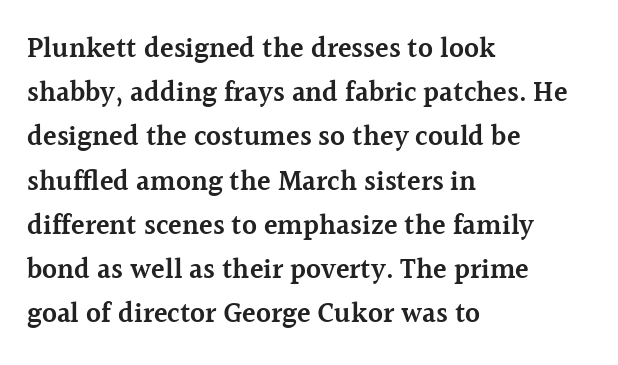
The type family on display is of the serif kind. This is the regular roman posture of the typeface. Spacing between characters is what you'd get straight out of the box. Whoever set this chose a conventional vertical rhythm. The rag falls on the right side of this text block.
